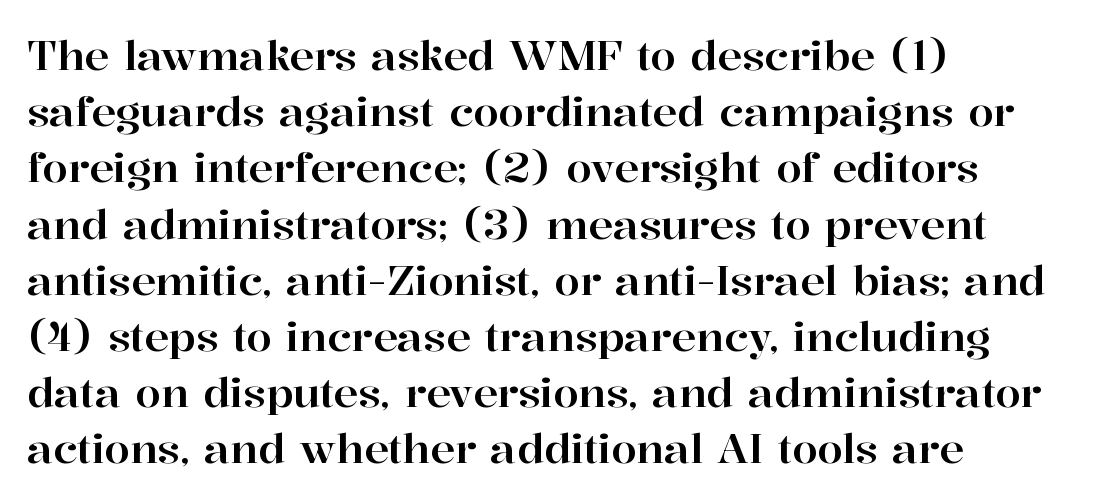
The image shows 41 px serif type, upright; set left-aligned, normal line spacing (1.37x), normal letter spacing, not underlined; high stroke contrast and a medium x-height.
